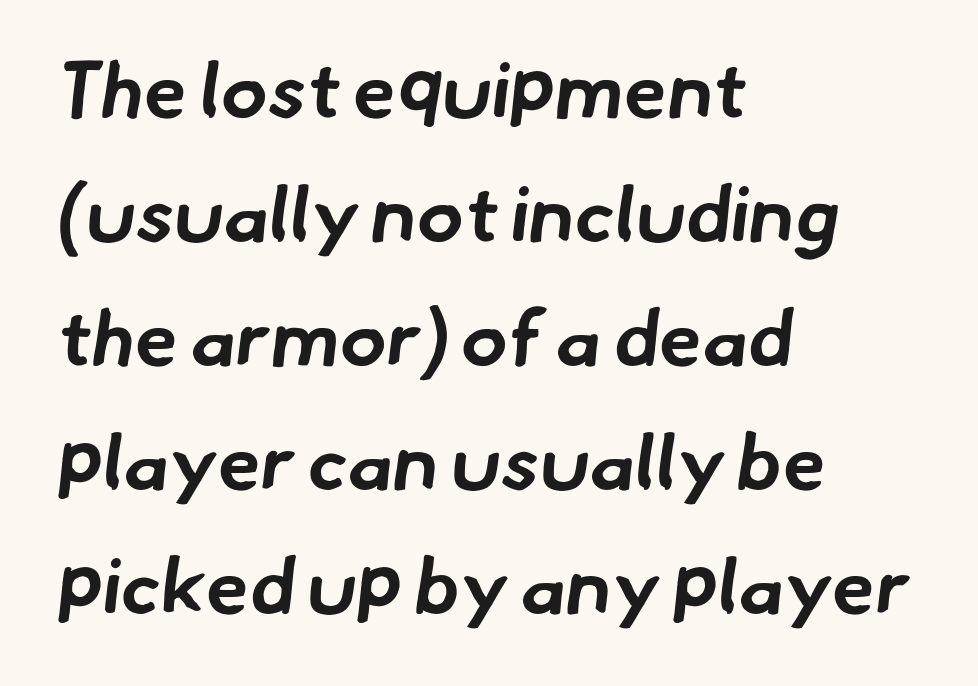
Q: Is the text bold? A: Yes.
Q: Is the typeface a serif or a sans-serif typeface? A: Sans-serif.
Q: Is the text underlined? A: No.
Q: How is the paragraph aligned? A: Left-aligned.
Q: Is the spacing between letters normal or unusually wide? A: Normal.
Q: Is the spacing between lines tight, normal or loose? A: Normal.
Q: Width (condensed, normal, or wide)? A: Normal.
Q: Stroke contrast? A: Low.
Q: x-height? A: Small.
Q: Monospaced? A: No.
